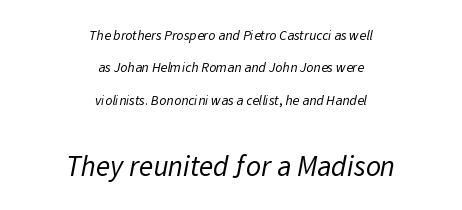
The image shows 29 px regular-weight sans-serif type; set centered, loose line spacing (2.32x), normal letter spacing, not underlined; the second (bottom) block is 2.07x larger; low stroke contrast and a medium x-height.
